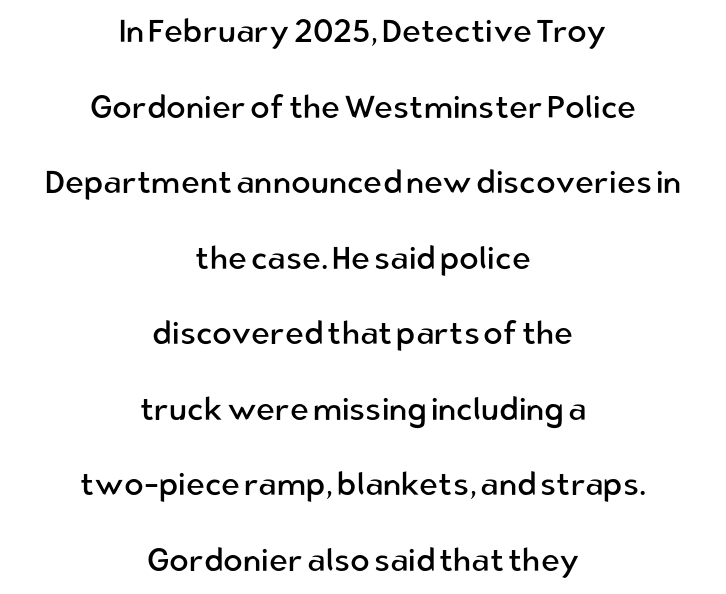
Line spacing here is loose. The horizontal fit of the characters is conventional and even. No chunkiness to these letters — they're not bold. The specimen omits any rule beneath the text block's lines. Look at the bottom of the vertical strokes: they stop flat, with no serifs.
